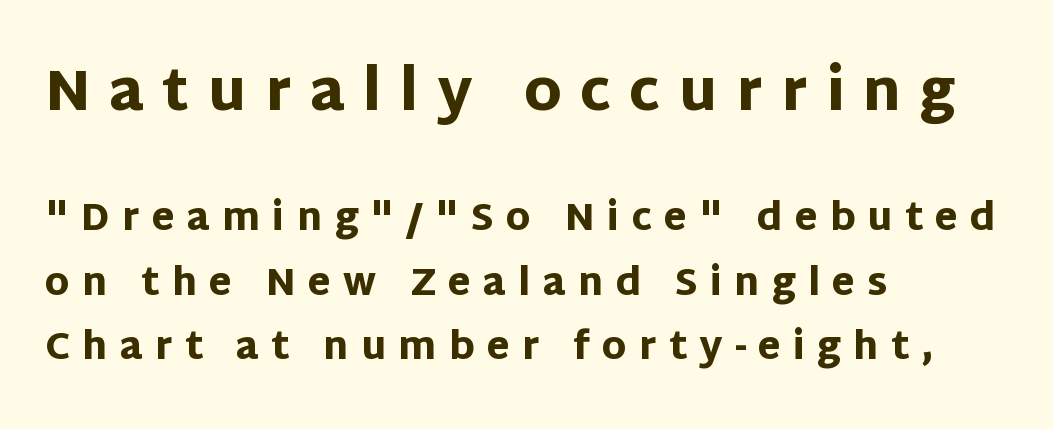
This sample uses a sans-serif face. The initial chunk of copy outweighs the following chunk in type size. Any mark beneath the type? The region is blank. If you drew a ruler down the left edge, every line would touch it. The line texture is sparse and dotted thanks to wide tracking. Designer's note — italics off, roman on.
